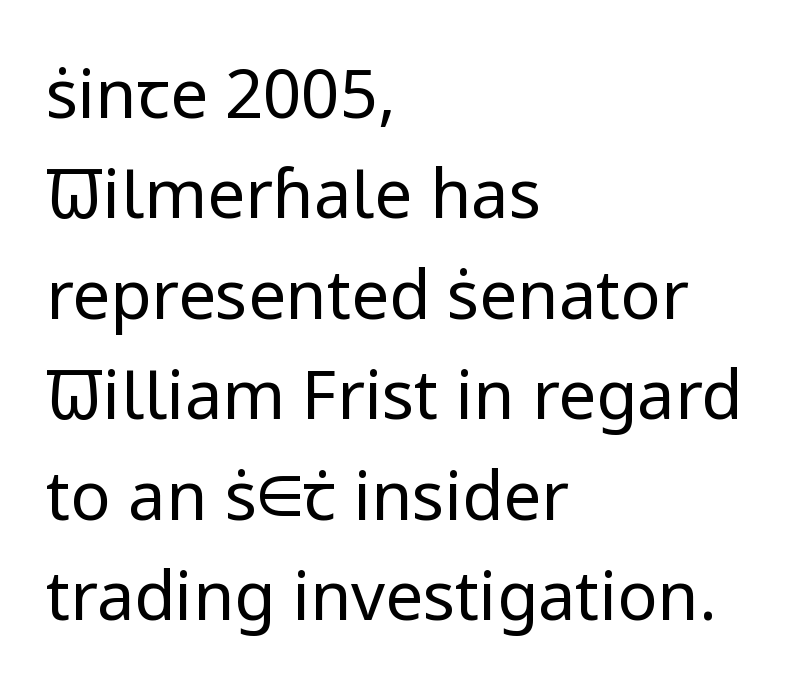
{"serif": "no", "italic": "no", "bold": "no", "weight": "regular", "width": "normal", "stroke_contrast": "low", "x_height": "medium", "monospaced": "no", "underline": "no", "align": "left", "line_spacing": "normal", "line_spacing_ratio": 1.5, "letter_spacing": "normal", "letter_spacing_em": 0.0, "glyph_px": 67}
